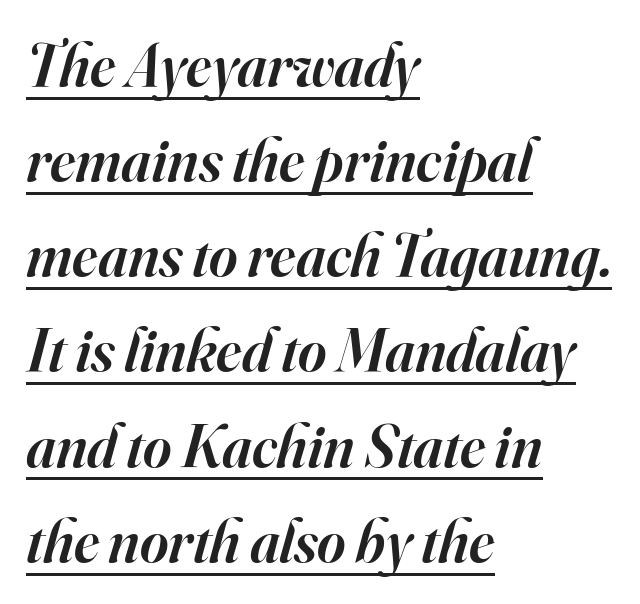
{"serif": "yes", "italic": "yes", "lean": "right", "slant_degrees": 16, "bold": "semi", "weight": "semibold", "width": "normal", "stroke_contrast": "high", "x_height": "small", "monospaced": "no", "underline": "yes", "align": "left", "line_spacing": "normal", "line_spacing_ratio": 1.56, "letter_spacing": "normal", "letter_spacing_em": 0.0, "glyph_px": 61}
